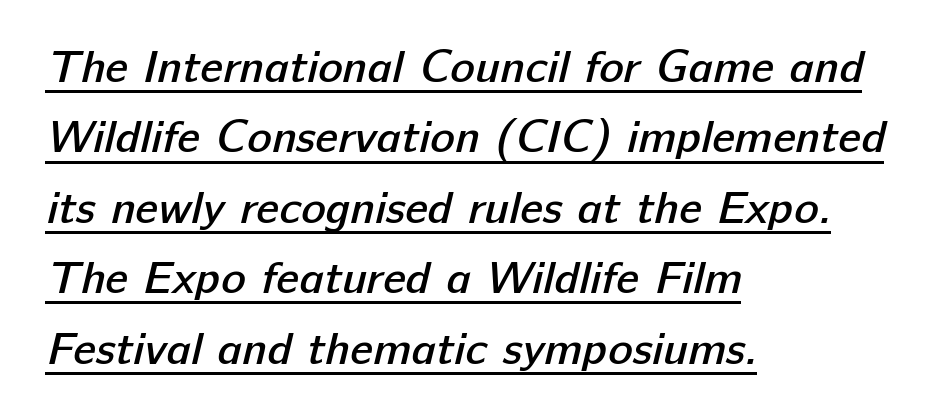
{"serif": "no", "bold": "semi", "weight": "semibold", "width": "normal", "stroke_contrast": "low", "x_height": "medium", "monospaced": "no", "underline": "yes", "align": "left", "line_spacing": "normal", "line_spacing_ratio": 1.53, "letter_spacing": "normal", "letter_spacing_em": 0.0, "glyph_px": 46}
